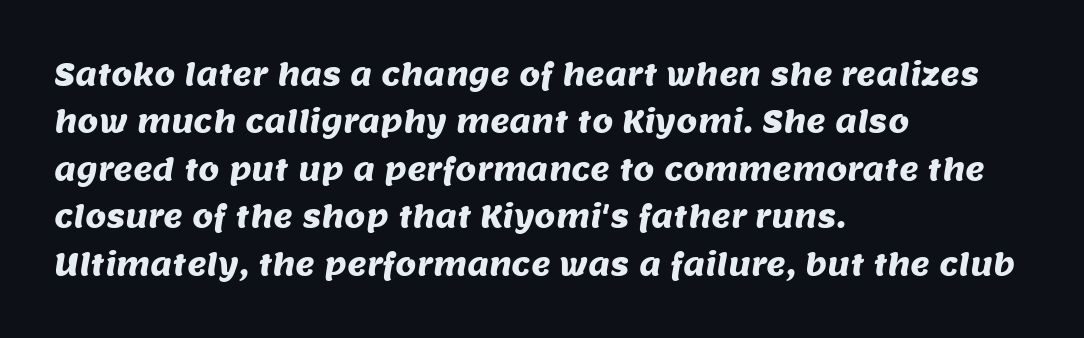
{"serif": "no", "width": "normal", "stroke_contrast": "medium", "x_height": "large", "monospaced": "no", "underline": "no", "align": "left", "line_spacing": "normal", "line_spacing_ratio": 1.58, "letter_spacing": "normal", "letter_spacing_em": 0.0, "glyph_px": 30}
